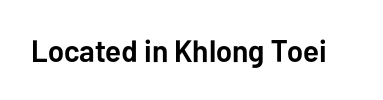
The lettering stays uniformly vertical, giving the passage a roman look. A typesetter would call this proportional, since set widths differ per character. The glyphs have the mass of a bold cut. Nope, no serifs anywhere on these letters. Here the glyphs are tracked normally, forming tight word shapes.
